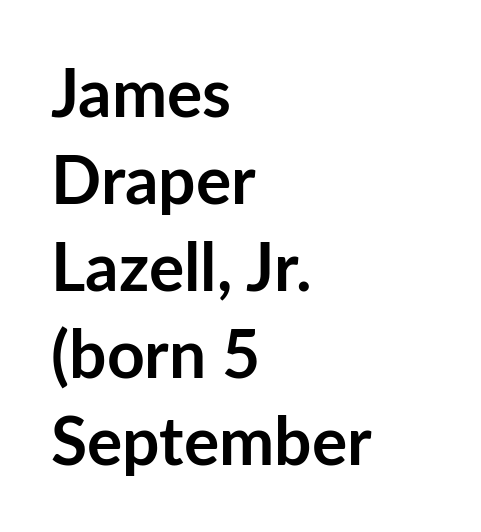
Nothing unusual about the tracking: characters are spaced as the font intends. The specimen omits any rule beneath the text block's lines. The text block is weighted toward the left margin, trailing off unevenly rightward. These lines are rendered in a variable-pitch font. Check where the strokes stop: nothing finishes them off — pure sans.
